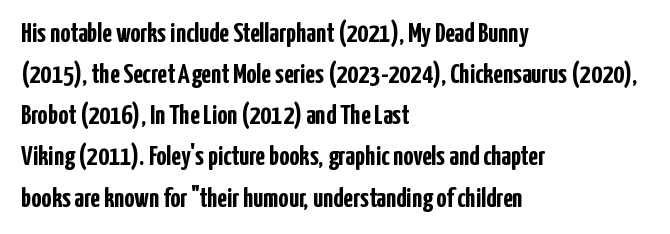
Q: Is the text bold? A: Yes.
Q: Is the text italic (slanted)? A: No, it is upright.
Q: Is the typeface a serif or a sans-serif typeface? A: Sans-serif.
Q: Is the text underlined? A: No.
Q: How is the paragraph aligned? A: Left-aligned.
Q: Is the spacing between letters normal or unusually wide? A: Normal.
Q: Is the spacing between lines tight, normal or loose? A: Normal.
Q: Width (condensed, normal, or wide)? A: Condensed.
Q: Stroke contrast? A: Low.
Q: x-height? A: Medium.
Q: Monospaced? A: No.
